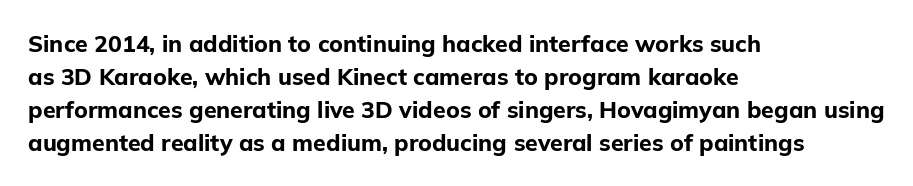
Q: Is the text bold? A: Yes.
Q: Is the text italic (slanted)? A: No, it is upright.
Q: Is the text underlined? A: No.
Q: How is the paragraph aligned? A: Left-aligned.
Q: Is the spacing between letters normal or unusually wide? A: Normal.
Q: Is the spacing between lines tight, normal or loose? A: Normal.
